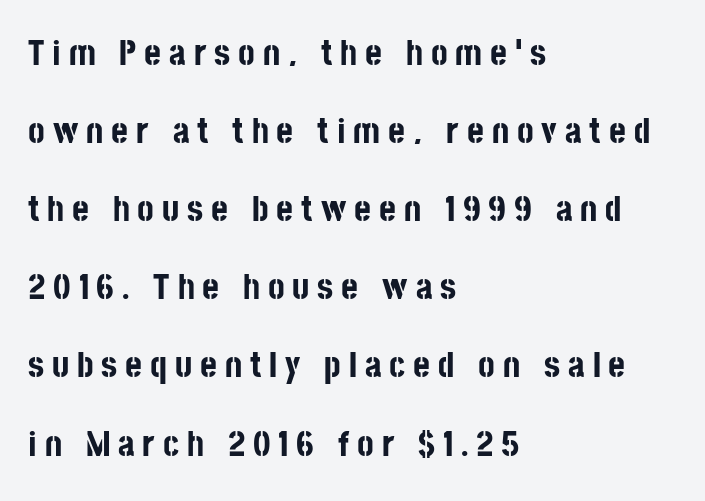
Q: Is the text bold? A: Yes.
Q: Is the text italic (slanted)? A: No, it is upright.
Q: Is the typeface a serif or a sans-serif typeface? A: Sans-serif.
Q: Is the text underlined? A: No.
Q: How is the paragraph aligned? A: Left-aligned.
Q: Is the spacing between letters normal or unusually wide? A: Unusually wide.
Q: Is the spacing between lines tight, normal or loose? A: Loose.
Q: Width (condensed, normal, or wide)? A: Condensed.
Q: Stroke contrast? A: Low.
Q: x-height? A: Large.
Q: Monospaced? A: No.
